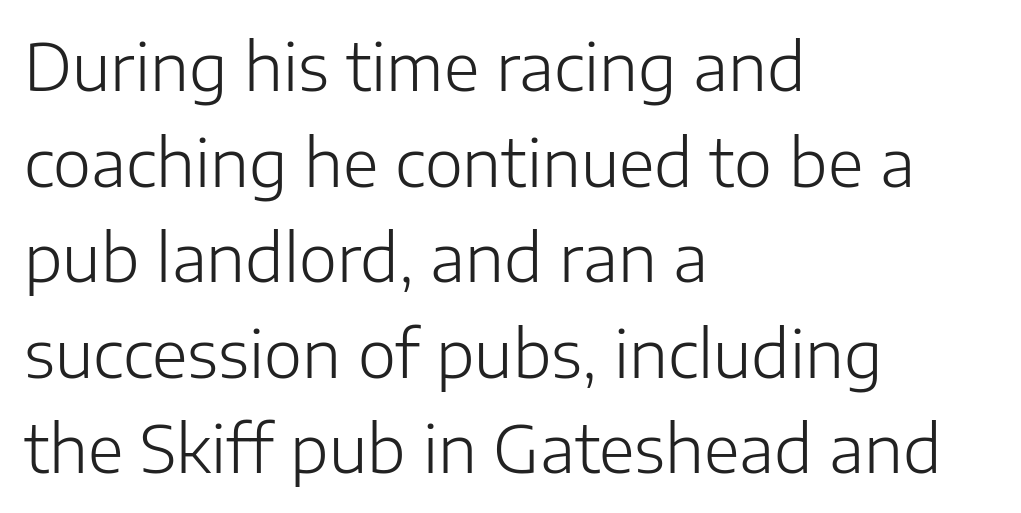
The image shows 65 px light sans-serif type, upright; set left-aligned, normal line spacing (1.47x), normal letter spacing, not underlined; low stroke contrast and a medium x-height.
